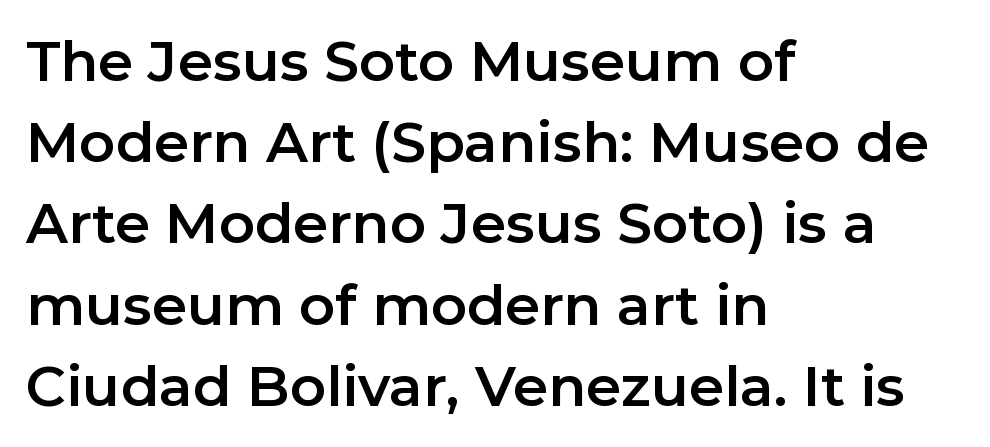
{"serif": "no", "italic": "no", "width": "normal", "stroke_contrast": "low", "x_height": "medium", "monospaced": "no", "underline": "no", "align": "left", "line_spacing": "normal", "line_spacing_ratio": 1.45, "letter_spacing": "normal", "letter_spacing_em": 0.0, "glyph_px": 56}
